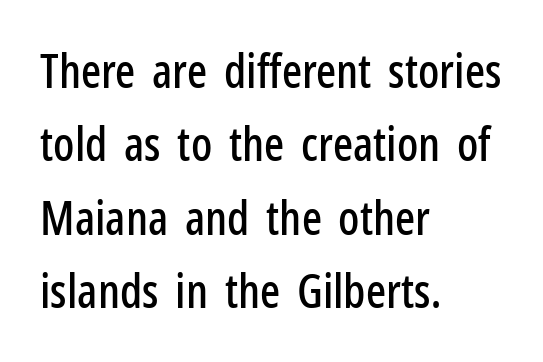
{"serif": "no", "italic": "no", "width": "condensed", "stroke_contrast": "low", "x_height": "medium", "monospaced": "no", "underline": "no", "align": "left", "line_spacing": "normal", "line_spacing_ratio": 1.56, "letter_spacing": "normal", "letter_spacing_em": 0.0, "glyph_px": 47}
